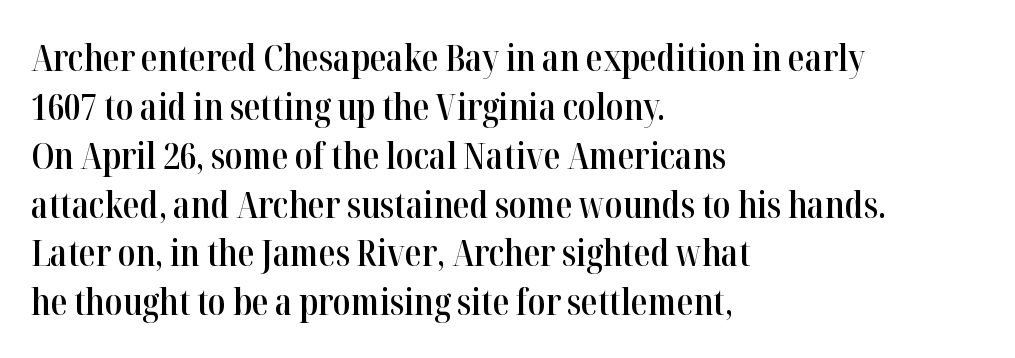
Q: Is the text bold? A: Semi-bold.
Q: Is the text italic (slanted)? A: No, it is upright.
Q: Is the typeface a serif or a sans-serif typeface? A: Serif.
Q: Is the text underlined? A: No.
Q: How is the paragraph aligned? A: Left-aligned.
Q: Is the spacing between letters normal or unusually wide? A: Normal.
Q: Is the spacing between lines tight, normal or loose? A: Normal.
Q: Width (condensed, normal, or wide)? A: Condensed.
Q: Stroke contrast? A: High.
Q: x-height? A: Medium.
Q: Monospaced? A: No.
